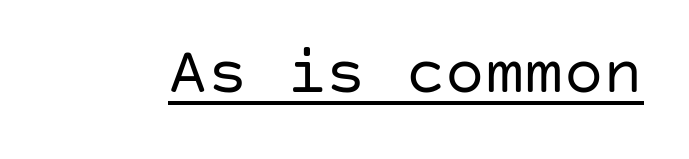
{"serif": "no", "italic": "no", "bold": "no", "weight": "regular", "width": "normal", "stroke_contrast": "low", "x_height": "large", "underline": "yes", "letter_spacing": "normal", "letter_spacing_em": 0.0, "glyph_px": 66}
